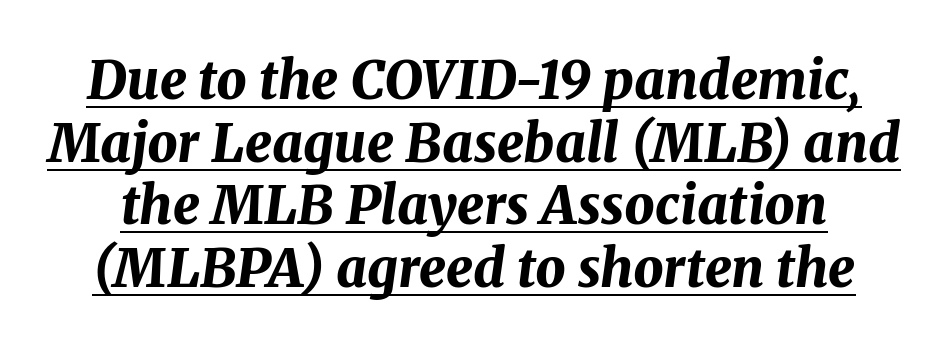
The characters look thick and weighty, a clear bold. Slanted lettering throughout. There is no visible air inserted between adjacent glyphs. Compared with undecorated copy, this sample adds a rule below the words. The passage shown is typed in a proportional face where columns would drift.
